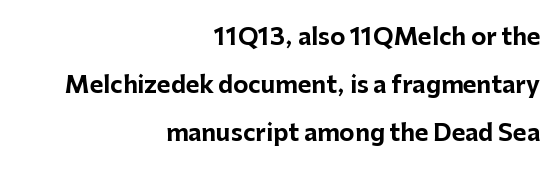
Posture: straight, roman, zero tilt. As a designer I'd log this as weight 700, bold. No extra tracking has been applied to these lines. Leftover space on each line is placed entirely before the opening word. The line-height multiplier appears high, well above default.
